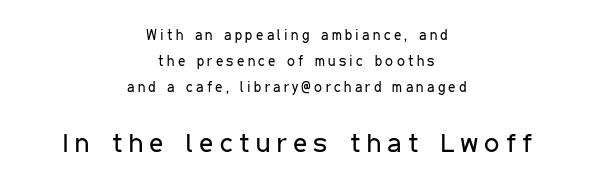
Q: Is the text bold? A: No.
Q: Is the text italic (slanted)? A: No, it is upright.
Q: Is the text underlined? A: No.
Q: How is the paragraph aligned? A: Centered.
Q: Is the spacing between letters normal or unusually wide? A: Unusually wide.
Q: Which block of text is set in a larger size, the first (top) or the second (bottom)? A: The second (bottom) one.
